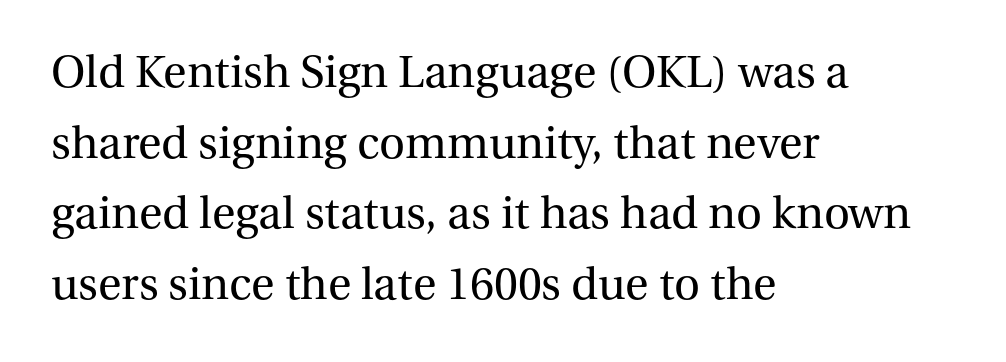
Every row of glyphs begins at an identical x-position on the left. Descenders are the only things crossing below the line. You can tell it's not italic because the verticals are truly vertical. Look at the bottom of the vertical strokes: they flare into serifs here. How would I describe the line gaps? Plain and ordinary. Think of a printed novel: that variable character pitch is what you see here.
